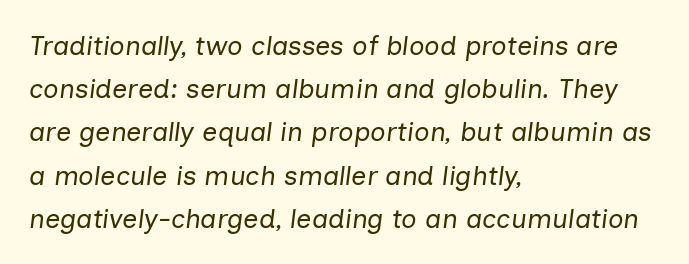
{"italic": "yes", "lean": "right", "slant_degrees": 7, "bold": "no", "underline": "no", "align": "left", "line_spacing": "normal", "line_spacing_ratio": 1.6, "letter_spacing": "normal", "letter_spacing_em": 0.0, "glyph_px": 27}
